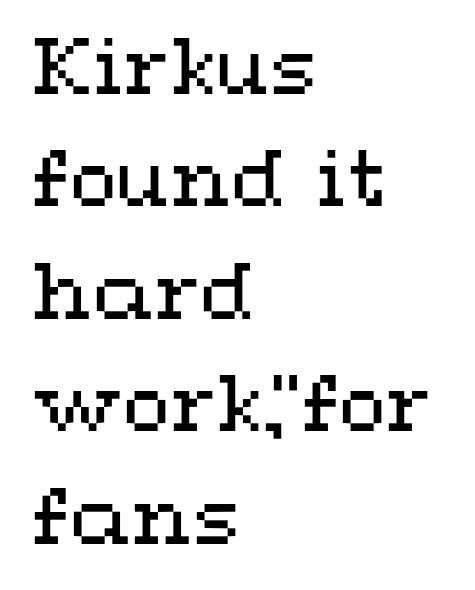
In CSS terms this would be text-align: left. Is there any slant? The stems are plumb. Line spacing here is normal. This rendering features lettering with no underline.
